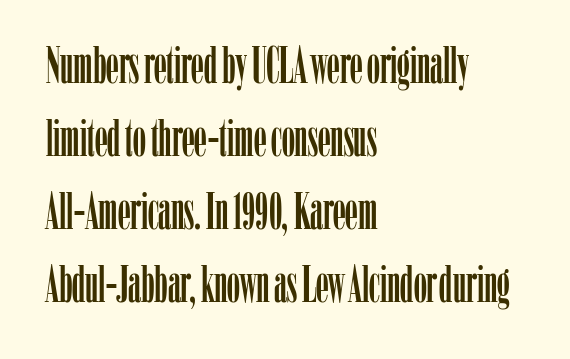
Q: Is the text italic (slanted)? A: No, it is upright.
Q: Is the typeface a serif or a sans-serif typeface? A: Serif.
Q: Is the text underlined? A: No.
Q: How is the paragraph aligned? A: Left-aligned.
Q: Is the spacing between letters normal or unusually wide? A: Normal.
Q: Is the spacing between lines tight, normal or loose? A: Normal.
Q: Width (condensed, normal, or wide)? A: Condensed.
Q: Stroke contrast? A: Low.
Q: x-height? A: Medium.
Q: Monospaced? A: No.
